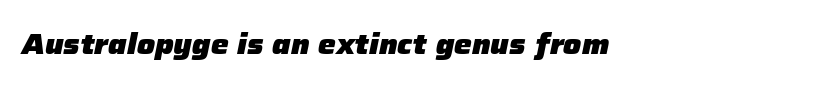
{"italic": "yes", "lean": "right", "slant_degrees": 12, "bold": "yes", "weight": "heavy", "width": "normal", "stroke_contrast": "low", "x_height": "medium", "monospaced": "no", "underline": "no", "letter_spacing": "normal", "letter_spacing_em": 0.0, "glyph_px": 28}
